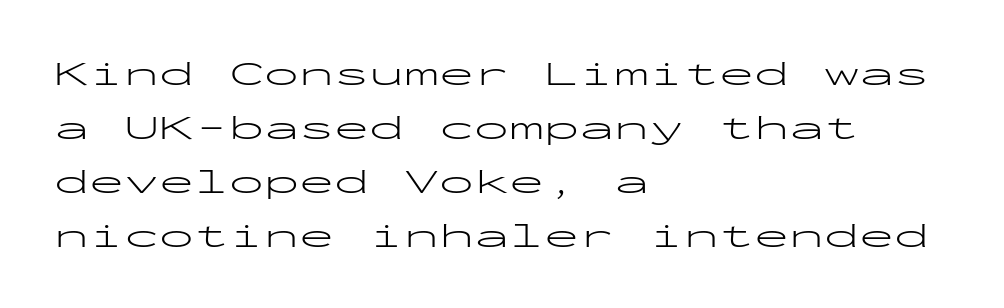
The image shows 35 px light, wide sans-serif type, upright, monospaced; set left-aligned, normal line spacing (1.54x), normal letter spacing, not underlined; low stroke contrast and a medium x-height.
